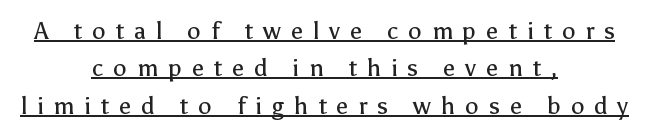
{"italic": "no", "bold": "no", "underline": "yes", "align": "center", "line_spacing": "normal", "line_spacing_ratio": 1.56, "letter_spacing": "wide", "letter_spacing_em": 0.41, "glyph_px": 24}
